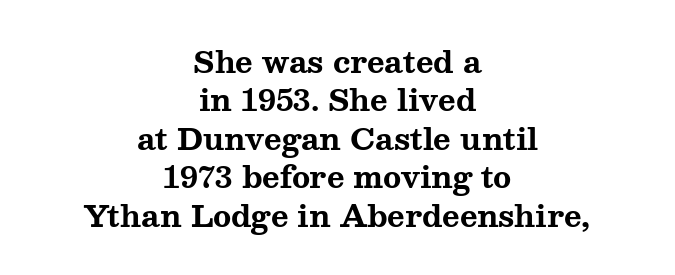
Q: Is the text bold? A: Yes.
Q: Is the text italic (slanted)? A: No, it is upright.
Q: Is the typeface a serif or a sans-serif typeface? A: Serif.
Q: Is the text underlined? A: No.
Q: How is the paragraph aligned? A: Centered.
Q: Is the spacing between letters normal or unusually wide? A: Normal.
Q: Is the spacing between lines tight, normal or loose? A: Normal.
Q: Width (condensed, normal, or wide)? A: Wide.
Q: Stroke contrast? A: Medium.
Q: x-height? A: Medium.
Q: Monospaced? A: No.
